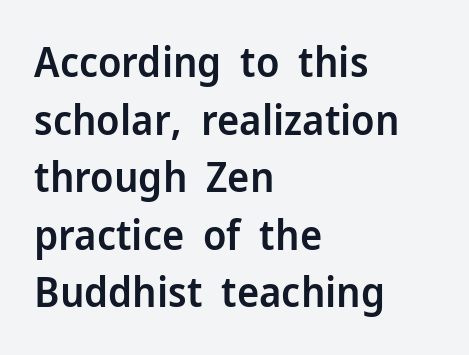
Inter-character spacing is left at the font's built-in metrics. In CSS terms this would be text-align: left. Reading down the column, the eye jumps a familiar distance to each next line. The rendering uses a semibold face; strokes are thickened but not to full bold. Is there any slant? The stems are plumb.
